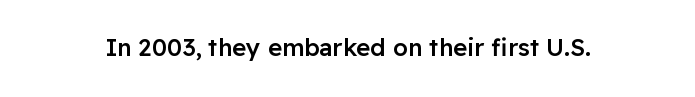
{"italic": "no", "bold": "semi", "underline": "no", "letter_spacing": "normal", "letter_spacing_em": 0.0, "glyph_px": 24}
